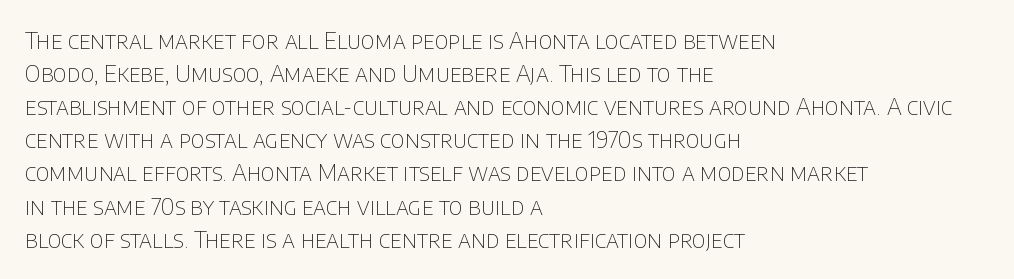
{"italic": "no", "bold": "no", "underline": "no", "align": "left", "line_spacing": "normal", "line_spacing_ratio": 1.44, "letter_spacing": "normal", "letter_spacing_em": 0.0, "glyph_px": 23}
